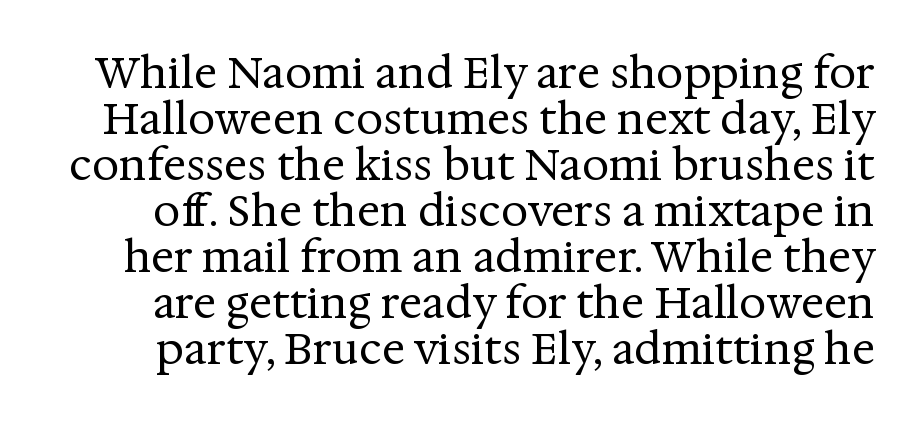
{"serif": "yes", "italic": "no", "bold": "no", "weight": "regular", "width": "normal", "stroke_contrast": "medium", "x_height": "medium", "monospaced": "no", "underline": "no", "line_spacing": "tight", "line_spacing_ratio": 1.07, "letter_spacing": "normal", "letter_spacing_em": 0.0, "glyph_px": 43}
